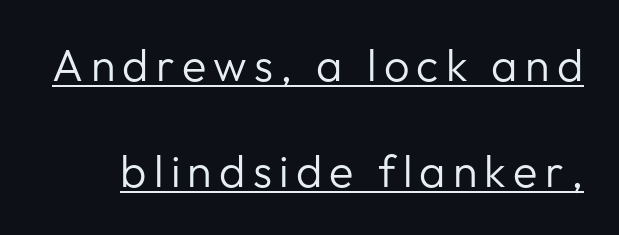
{"serif": "no", "italic": "no", "bold": "no", "weight": "regular", "width": "normal", "stroke_contrast": "low", "x_height": "medium", "monospaced": "no", "underline": "yes", "line_spacing": "loose", "line_spacing_ratio": 2.35, "glyph_px": 45}
